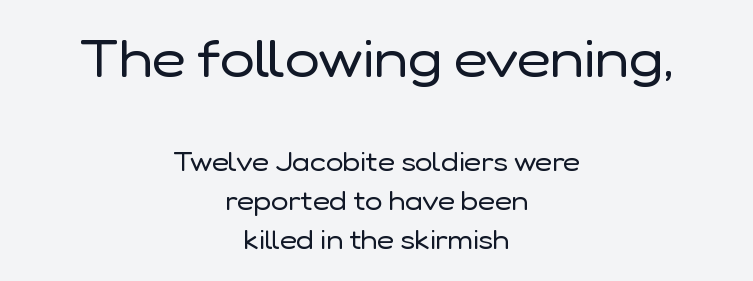
{"serif": "no", "italic": "no", "bold": "no", "weight": "regular", "width": "normal", "stroke_contrast": "low", "x_height": "medium", "monospaced": "no", "underline": "no", "align": "center", "line_spacing": "normal", "line_spacing_ratio": 1.5, "letter_spacing": "normal", "letter_spacing_em": 0.0, "larger_block": "first", "size_ratio": 2.0, "glyph_px": 52}
